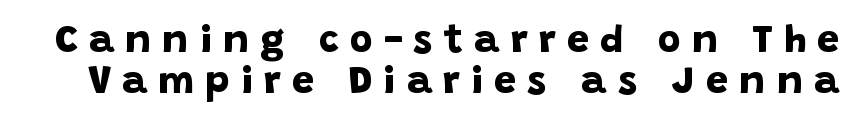
The vertical gap from one line to the next is small. Lines of text with bare space underneath. Here the designer chose a conventional face with non-uniform glyph widths. The type is letterspaced generously, with wide tracking. Nothing sits at the stroke ends, so this counts as sans-serif. Heft: maximum for text — a bold.
